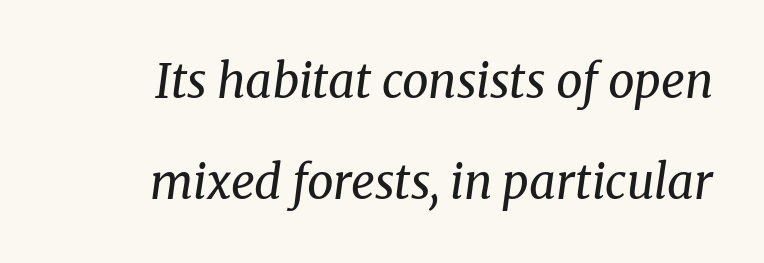
How would I describe the line gaps? Wide and relaxed. A flush-right, rag-left setting is used for this passage. Each letter's strokes conclude with small projecting serifs. The face looks like a standard text weight, possibly lighter. The passage shown is typed in a proportional face where columns would drift.
